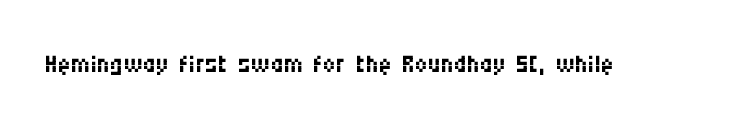
Between one letter and the next there's only the usual sliver of space. The rendering uses natural spacing where letterforms have individual widths. The letters carry no serifs — their stems end cleanly without finishing strokes. The strokes are not fattened; the text isn't bold.
